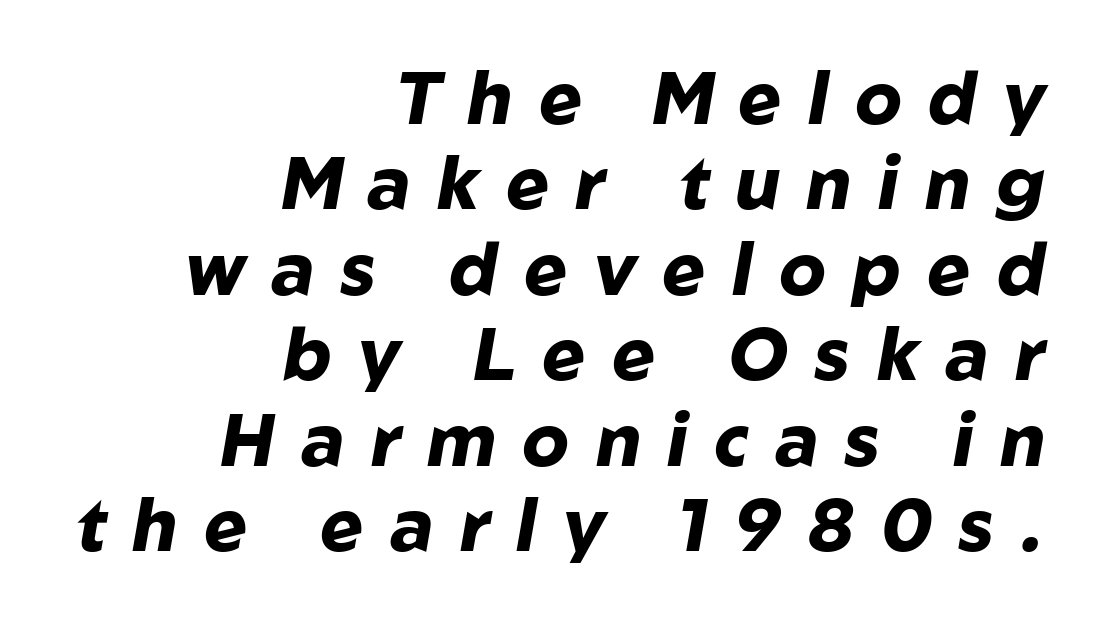
Look at the stroke-to-counter ratio: heavy, a bold. The tracking jumps out immediately: characters are airy and widely separated. The gap between lines stays unmarked. These lines stack with their right ends in a neat column.
